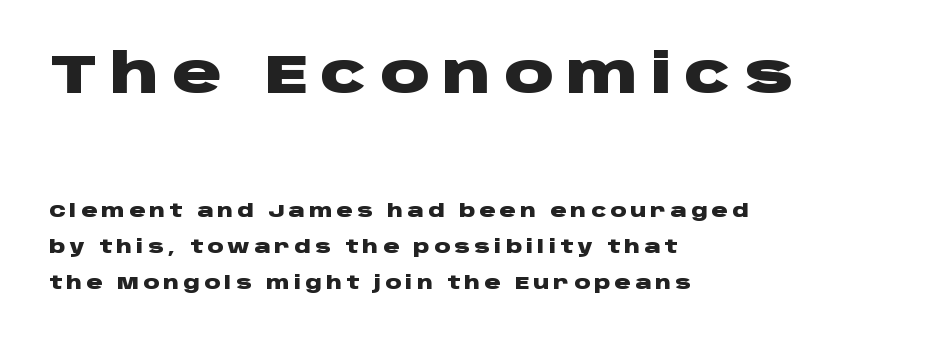
Large over small — that's the arrangement of the two blocks here. Style check: upright. Successive baselines arrive slowly, with a big drop between each. Spacing between characters has been opened up far beyond the box default. Students, this is bold: see how much ink each stroke carries.
